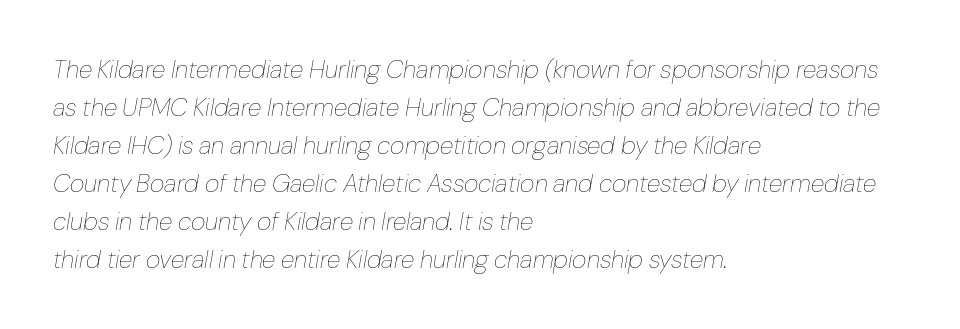
Q: Is the text bold? A: No.
Q: Is the text italic (slanted)? A: Yes, it leans right by about 10 degrees.
Q: Is the text underlined? A: No.
Q: How is the paragraph aligned? A: Left-aligned.
Q: Is the spacing between letters normal or unusually wide? A: Normal.
Q: Is the spacing between lines tight, normal or loose? A: Normal.
